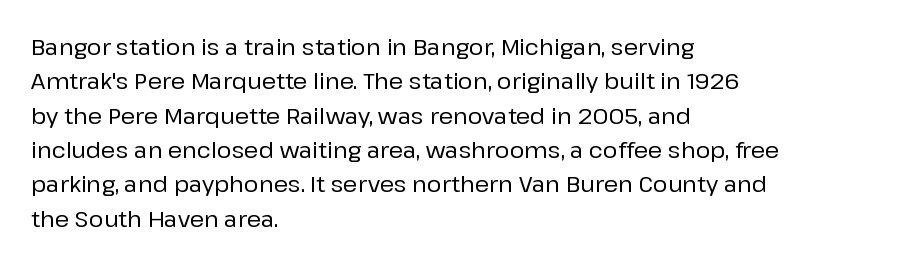
Teacher's note: observe the even left margin — that is flush-left alignment. The passage shown has conventional tracking throughout. It's the straight-up-and-down kind of type. The block of text has a typical density, with ordinary space between rows. The area under the type is left untouched.
